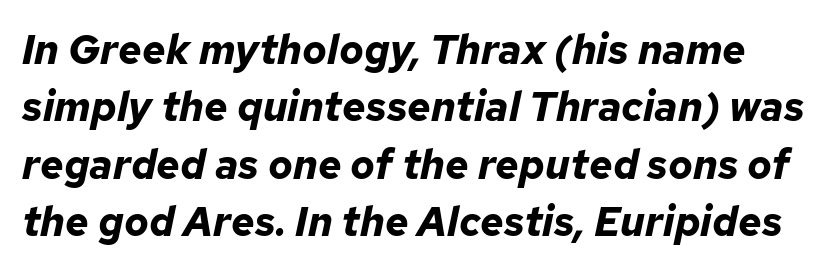
The image shows 41 px bold type, italic (leaning right); set normal line spacing (1.4x), normal letter spacing, not underlined; low stroke contrast and a medium x-height.
